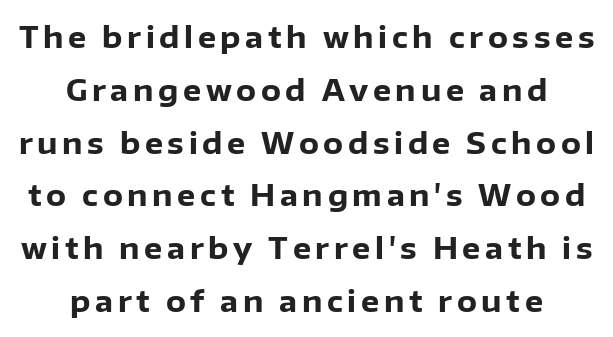
{"serif": "no", "italic": "no", "bold": "yes", "weight": "heavy", "width": "normal", "stroke_contrast": "low", "x_height": "medium", "monospaced": "no", "underline": "no", "align": "center", "line_spacing_ratio": 1.82, "glyph_px": 29}
